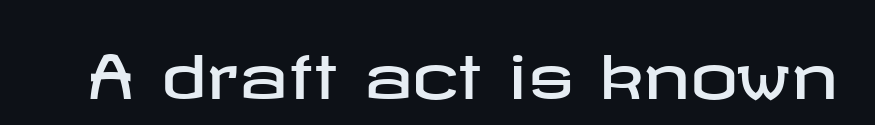
Rule under the text: the space is simply empty. Regarding serifs, this sample does without them. These lines keep a tight, regular rhythm from letter to letter. Does the lettering tilt? It doesn't — this is upright.
